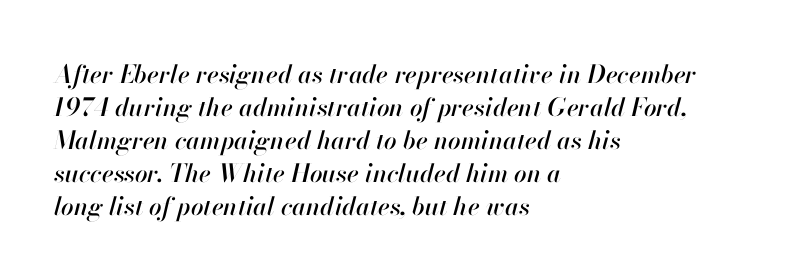
Alignment: flush left. These lines keep a tight, regular rhythm from letter to letter. Every character sits at an angle, as italics do. Descenders hang freely into open space.
